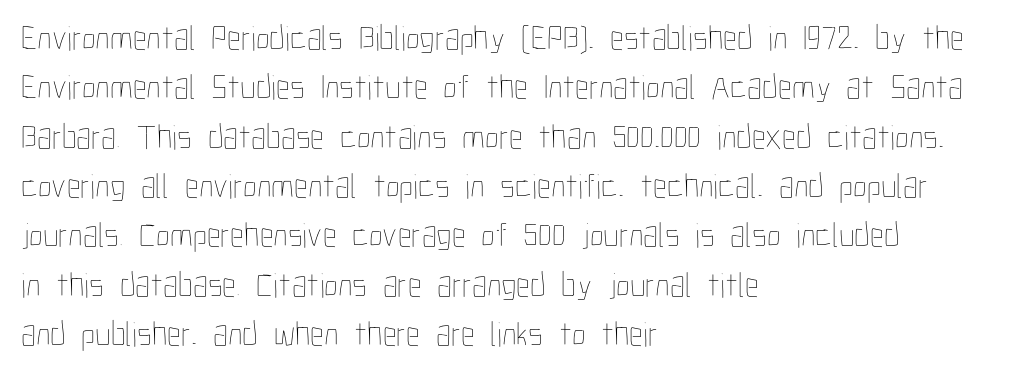
Q: Is the text bold? A: No.
Q: Is the text italic (slanted)? A: No, it is upright.
Q: Is the text underlined? A: No.
Q: How is the paragraph aligned? A: Left-aligned.
Q: Is the spacing between letters normal or unusually wide? A: Normal.
Q: Is the spacing between lines tight, normal or loose? A: Normal.
Q: Width (condensed, normal, or wide)? A: Condensed.
Q: Stroke contrast? A: Low.
Q: x-height? A: Medium.
Q: Monospaced? A: No.
